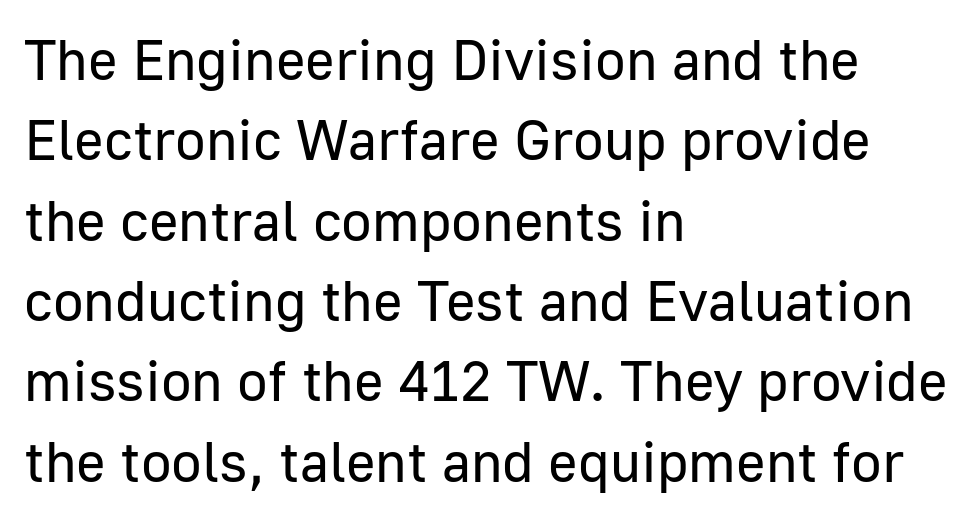
{"serif": "no", "italic": "no", "bold": "no", "weight": "regular", "width": "normal", "stroke_contrast": "low", "x_height": "medium", "monospaced": "no", "underline": "no", "align": "left", "line_spacing": "normal", "line_spacing_ratio": 1.41, "letter_spacing": "normal", "letter_spacing_em": 0.0, "glyph_px": 57}
